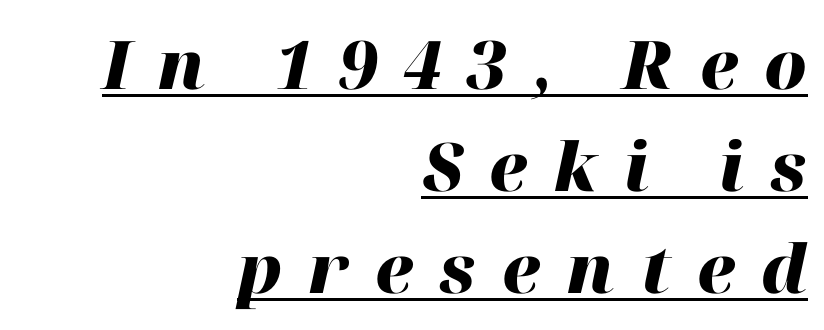
Short and long lines alike share a common ending point at right. Rendered with sloped, italic letterforms. Descenders here cross a horizontal rule under the line. Is there much room between lines? A standard amount, neither cramped nor airy.
